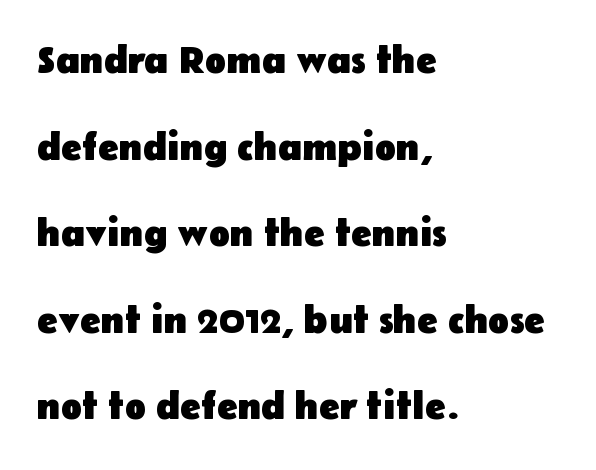
Q: Is the text bold? A: Yes.
Q: Is the text italic (slanted)? A: No, it is upright.
Q: Is the typeface a serif or a sans-serif typeface? A: Sans-serif.
Q: Is the text underlined? A: No.
Q: How is the paragraph aligned? A: Left-aligned.
Q: Is the spacing between letters normal or unusually wide? A: Normal.
Q: Is the spacing between lines tight, normal or loose? A: Loose.
Q: Width (condensed, normal, or wide)? A: Normal.
Q: Stroke contrast? A: Low.
Q: x-height? A: Medium.
Q: Monospaced? A: No.
